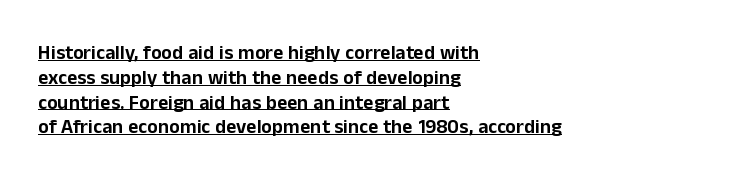
Honestly, the letter spacing is just normal — you wouldn't notice it. Each line starts at the same left margin while the right side varies. Students, observe the line beneath the letters — that is underlining. Rendered with straight, roman letterforms.
